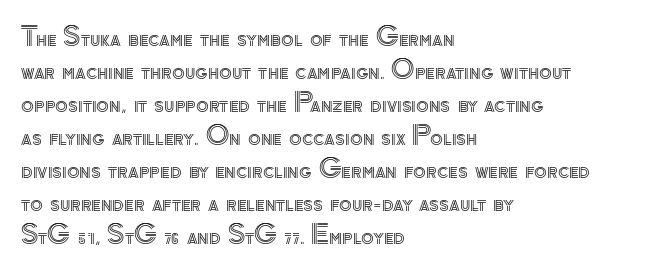
The foot of each line stays bare and open. Leading matches the norm, producing a regular column. The paragraph shown leans on its left margin. The gaps between neighbouring characters are ordinary and unremarkable. Italic? Not at all — the glyphs are vertical.
